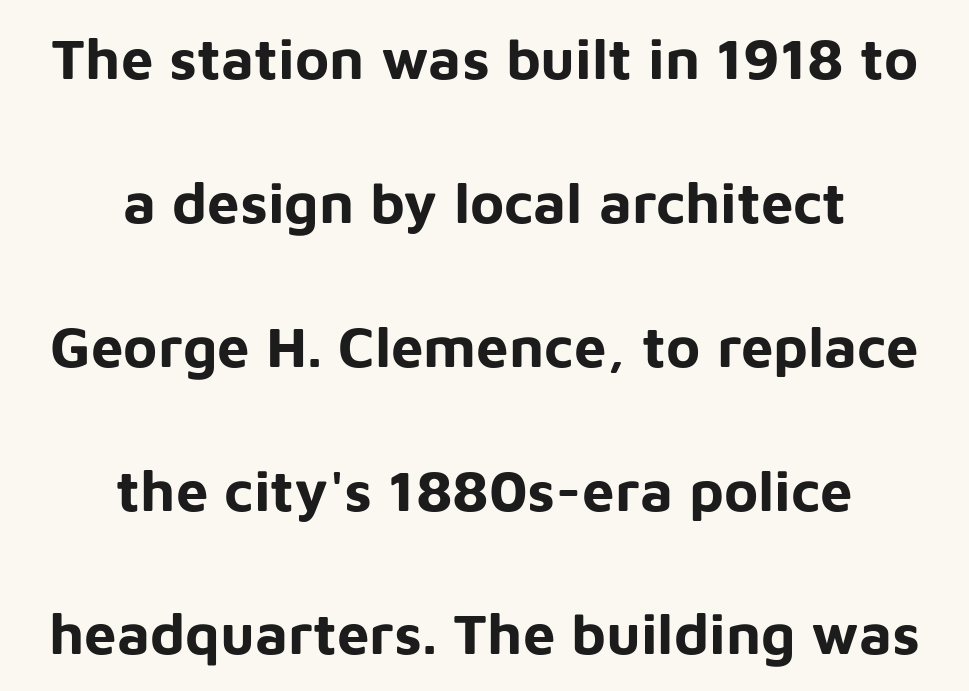
{"serif": "no", "italic": "no", "bold": "yes", "weight": "bold", "width": "normal", "stroke_contrast": "low", "x_height": "medium", "monospaced": "no", "underline": "no", "align": "center", "line_spacing": "loose", "line_spacing_ratio": 2.48, "letter_spacing": "normal", "letter_spacing_em": 0.0, "glyph_px": 58}
